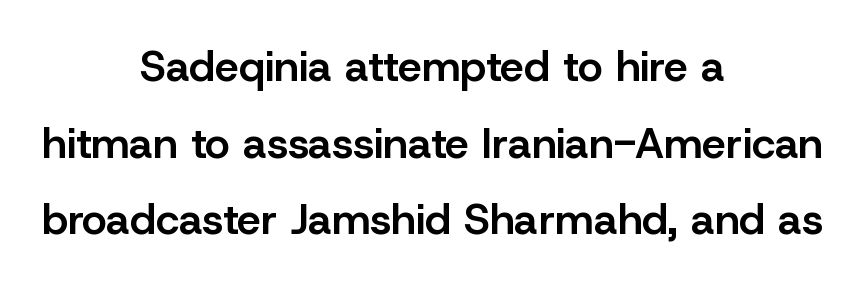
Do the letters lean? They stand straight. The rendering positions every line midway between the sides. Inter-character spacing is left at the font's built-in metrics. You can tell from the bare stems that sans-serif type was used. The letters advance in unequal steps, a hallmark of proportional type.
